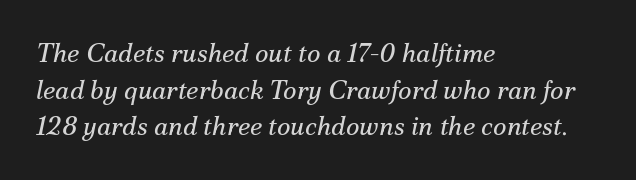
The image shows 26 px text type, italic (leaning right); set left-aligned, normal line spacing (1.41x), normal letter spacing, not underlined.
